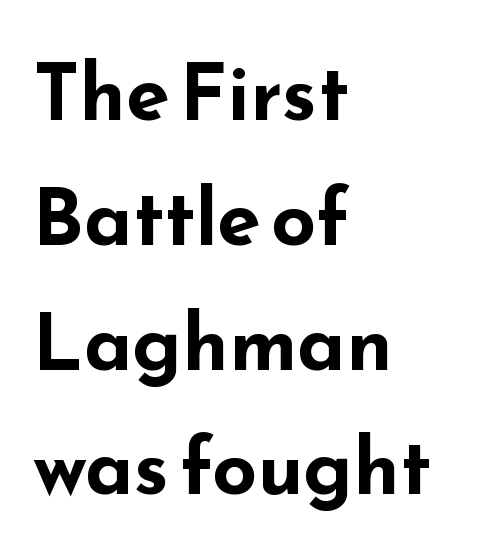
Is there any slant? The stems are plumb. The characters display no serif detailing; their extremities are plain. The face used here is rendered with its standard letterfit. Rows of type keep a routine distance in the vertical direction. The rendering uses a bold face; every stroke is thick and dark.
